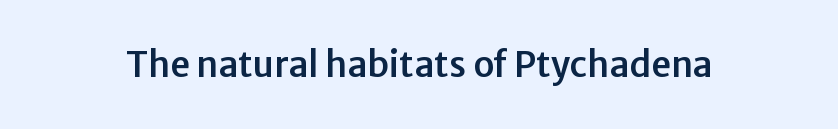
The words here are not underlined. Posture: upright roman. Each letter's strokes conclude bluntly, with no projecting serifs. Spacing between characters is what you'd get straight out of the box.
